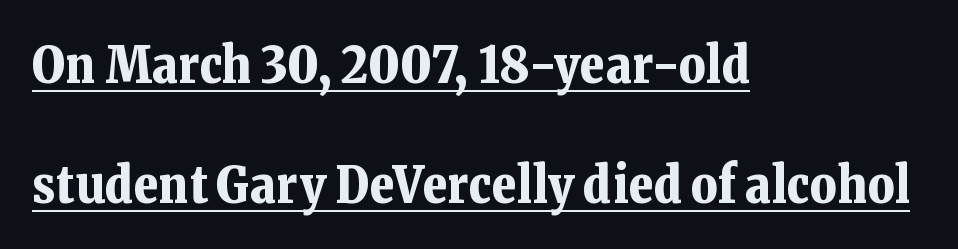
The image shows 51 px bold serif type, upright; set left-aligned, loose line spacing (2.35x), normal letter spacing, underlined; low stroke contrast and a medium x-height.
